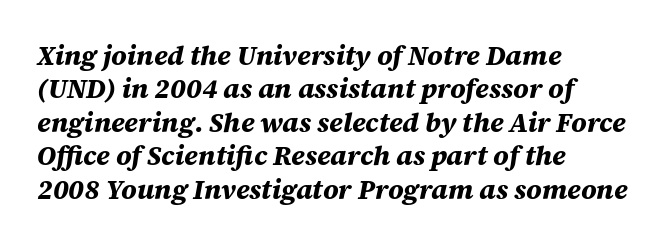
The image shows 27 px bold type, italic (leaning right); set left-aligned, line spacing 1.24x, normal letter spacing, not underlined.
